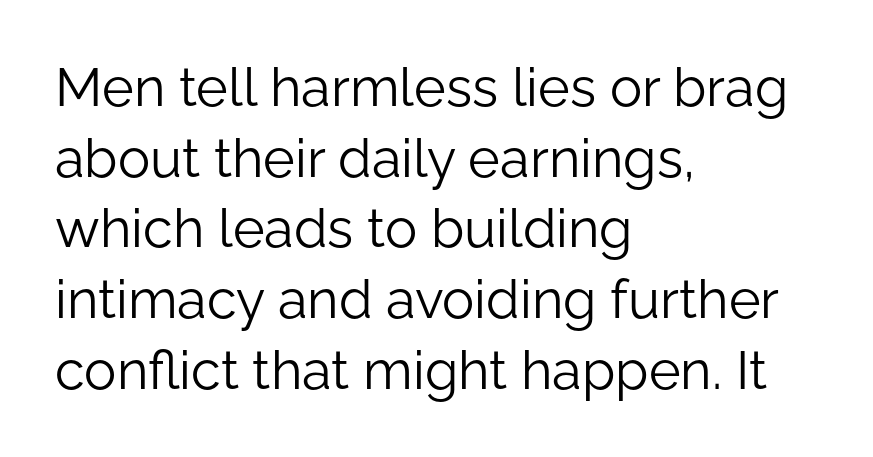
{"serif": "no", "italic": "no", "bold": "no", "weight": "light", "width": "normal", "stroke_contrast": "low", "x_height": "medium", "monospaced": "no", "underline": "no", "align": "left", "line_spacing": "normal", "line_spacing_ratio": 1.31, "letter_spacing": "normal", "letter_spacing_em": 0.0, "glyph_px": 54}
